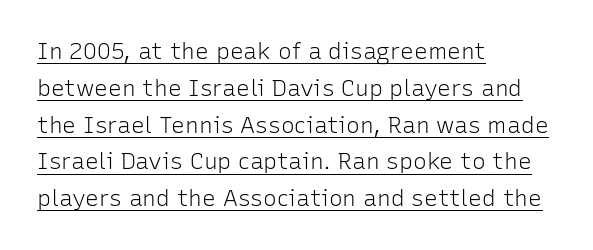
Q: Is the text bold? A: No.
Q: Is the text italic (slanted)? A: No, it is upright.
Q: Is the text underlined? A: Yes.
Q: How is the paragraph aligned? A: Left-aligned.
Q: Is the spacing between letters normal or unusually wide? A: Normal.
Q: Is the spacing between lines tight, normal or loose? A: Normal.
